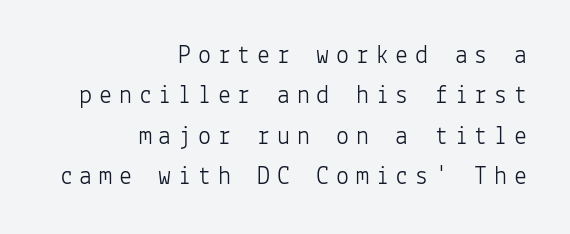
Q: Is the text bold? A: No.
Q: Is the text italic (slanted)? A: No, it is upright.
Q: Is the text underlined? A: No.
Q: How is the paragraph aligned? A: Right-aligned.
Q: Is the spacing between letters normal or unusually wide? A: Unusually wide.
Q: Is the spacing between lines tight, normal or loose? A: Normal.
